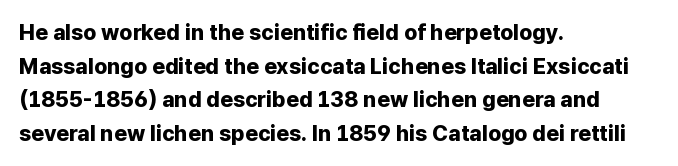
The image shows 22 px bold type, upright; set left-aligned, normal line spacing (1.53x), normal letter spacing, not underlined.
